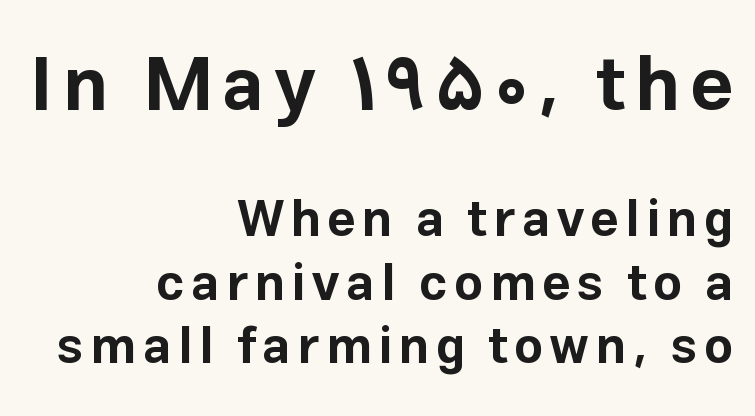
The image shows 75 px bold sans-serif type, upright; set right-aligned, normal line spacing (1.27x), not underlined; the first (top) block is 1.5x larger; low stroke contrast and a medium x-height.
